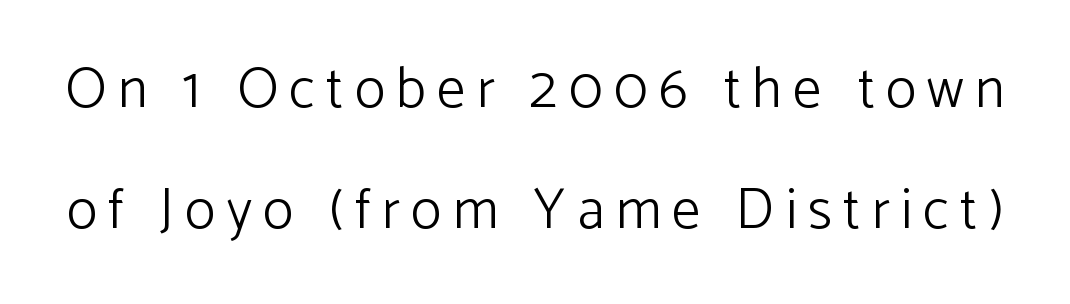
The image shows 57 px light sans-serif type, upright; set loose line spacing (2.13x), unusually wide letter spacing (+0.2 em), not underlined; low stroke contrast and a medium x-height.
